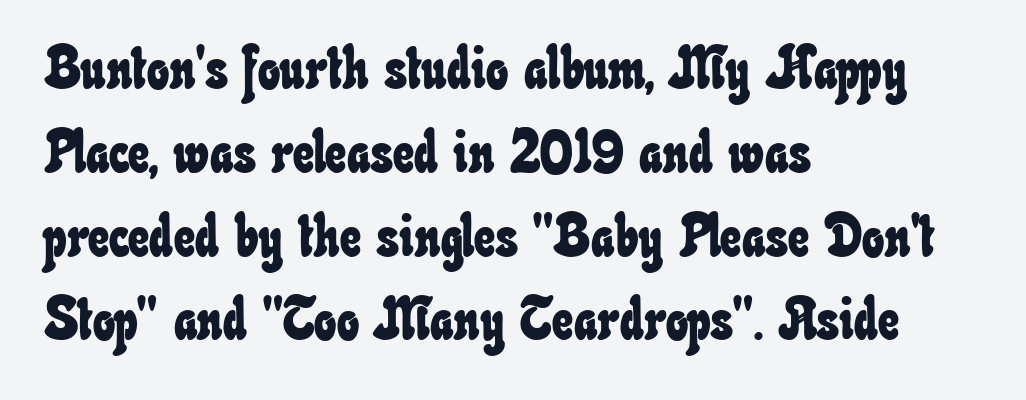
{"width": "condensed", "stroke_contrast": "low", "x_height": "small", "monospaced": "no", "underline": "no", "align": "left", "line_spacing": "normal", "line_spacing_ratio": 1.42, "letter_spacing": "normal", "letter_spacing_em": 0.0, "glyph_px": 59}
